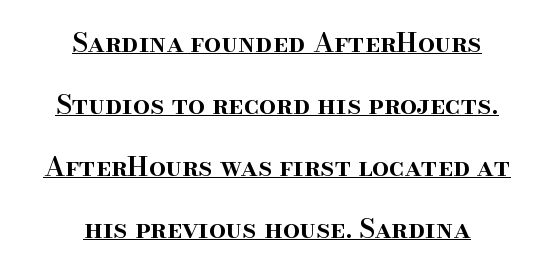
The image shows 27 px text type, upright; set centered, loose line spacing (2.3x), normal letter spacing, underlined.
